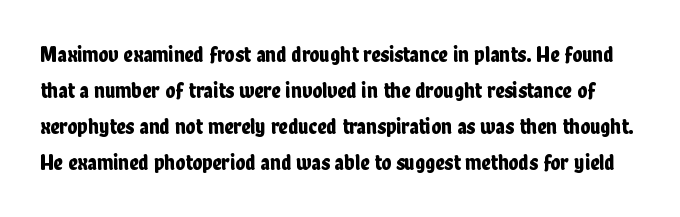
The zone under the glyphs is completely vacant. The rows are spaced the way most documents space them. This is the regular roman posture of the typeface. The letterforms sit shoulder to shoulder at normal distance.
